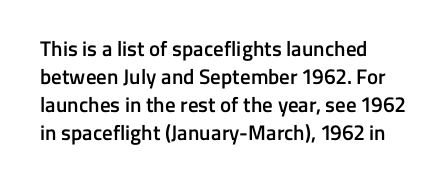
This is moderately heavy type, rendered in semibold. The baseline area is clear. The horizontal fit of the characters is conventional and even. Layout note: lines flush left.
